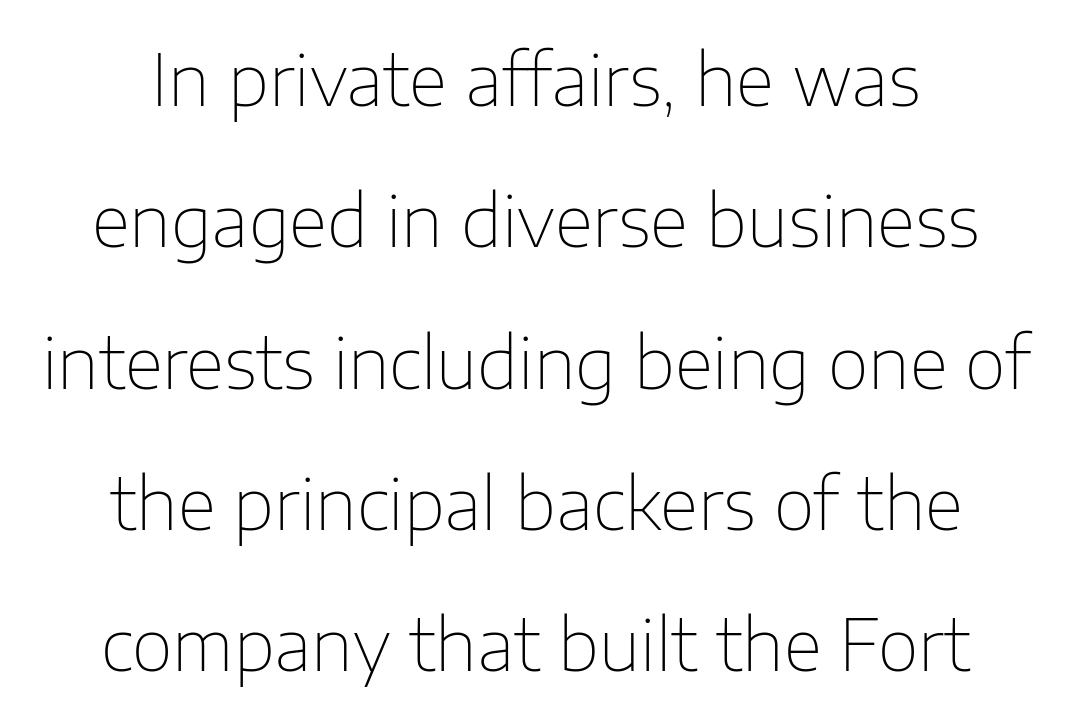
The whitespace from short lines is split evenly between both sides. Weight: regular or lighter. Whoever set this chose breathing room over compactness in the vertical rhythm. Does extra space separate the letters? No, they use regular spacing.
